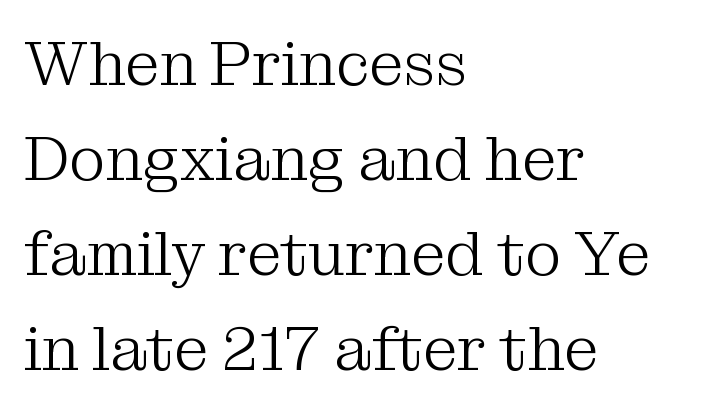
The image shows 62 px light serif type, upright; set left-aligned, normal line spacing (1.53x), normal letter spacing, not underlined; medium stroke contrast and a medium x-height.
